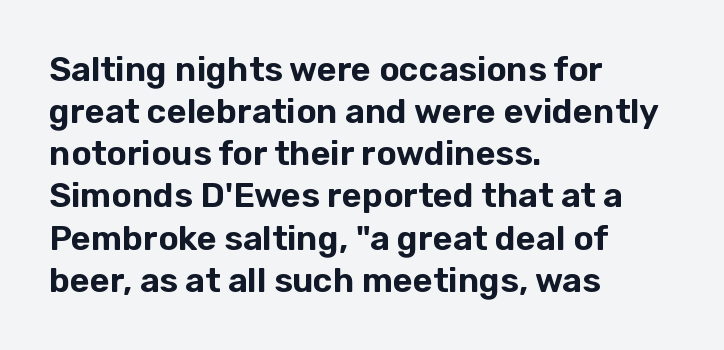
{"serif": "no", "italic": "no", "width": "normal", "stroke_contrast": "low", "x_height": "medium", "monospaced": "no", "underline": "no", "align": "left", "line_spacing_ratio": 1.24, "letter_spacing": "normal", "letter_spacing_em": 0.0, "glyph_px": 34}
